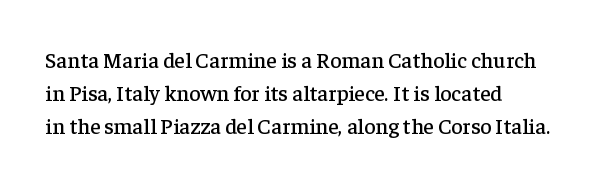
A clean baseline with only descenders dipping below it. Standard letterfit; no display-style spreading of the glyphs. Notice how descenders clear the ascenders below comfortably — that's standard leading. It's the straight-up-and-down kind of type. Does the copy run flush right? No — it runs flush left.
